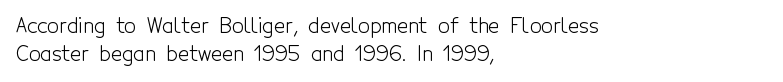
Every stem runs plumb, perpendicular to the baseline. Leftover space on each line is placed entirely after the last word. Check the space under the baseline: it is left empty. This reads as an unemphasized weight, regular at the heaviest. Caption: standard tracking, unaltered.
